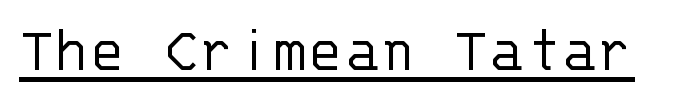
{"serif": "no", "italic": "no", "bold": "no", "weight": "light", "width": "normal", "stroke_contrast": "low", "x_height": "large", "monospaced": "yes", "underline": "yes", "letter_spacing": "normal", "letter_spacing_em": 0.0, "glyph_px": 67}
